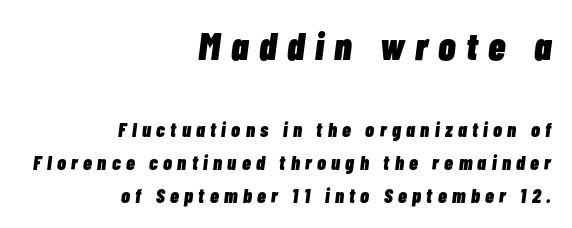
Q: Is the text bold? A: Yes.
Q: Is the text italic (slanted)? A: Yes, it leans right by about 7 degrees.
Q: Is the text underlined? A: No.
Q: How is the paragraph aligned? A: Right-aligned.
Q: Is the spacing between letters normal or unusually wide? A: Unusually wide.
Q: Is the spacing between lines tight, normal or loose? A: Normal.
Q: Which block of text is set in a larger size, the first (top) or the second (bottom)? A: The first (top) one.
Q: Width (condensed, normal, or wide)? A: Condensed.
Q: Stroke contrast? A: Low.
Q: x-height? A: Medium.
Q: Monospaced? A: No.
